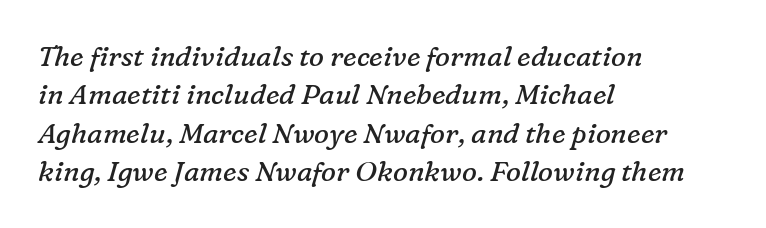
Teacher's note: observe the even left margin — that is flush-left alignment. Interline gaps are of average width in this sample. Posture: slanted. The horizontal fit of the characters is conventional and even. In terms of letterform style, serifs are clearly present.
